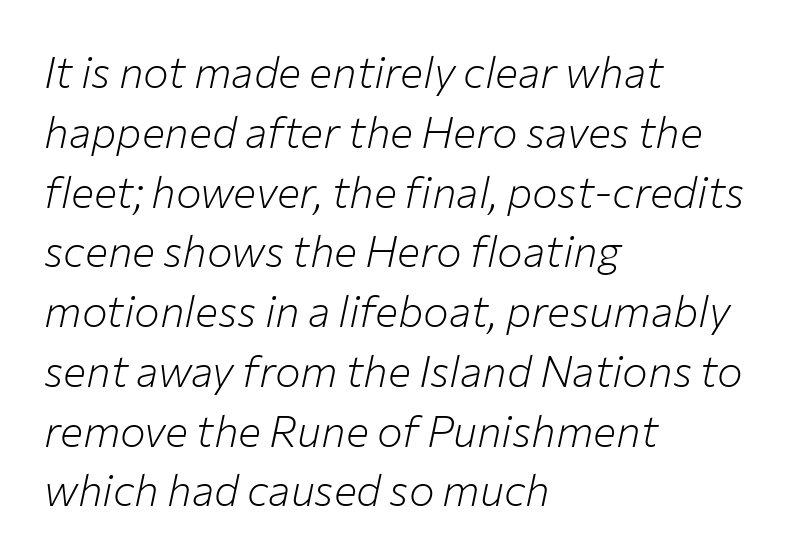
The image shows 43 px light type, italic (leaning right); set left-aligned, normal line spacing (1.39x), normal letter spacing, not underlined; low stroke contrast and a medium x-height.
